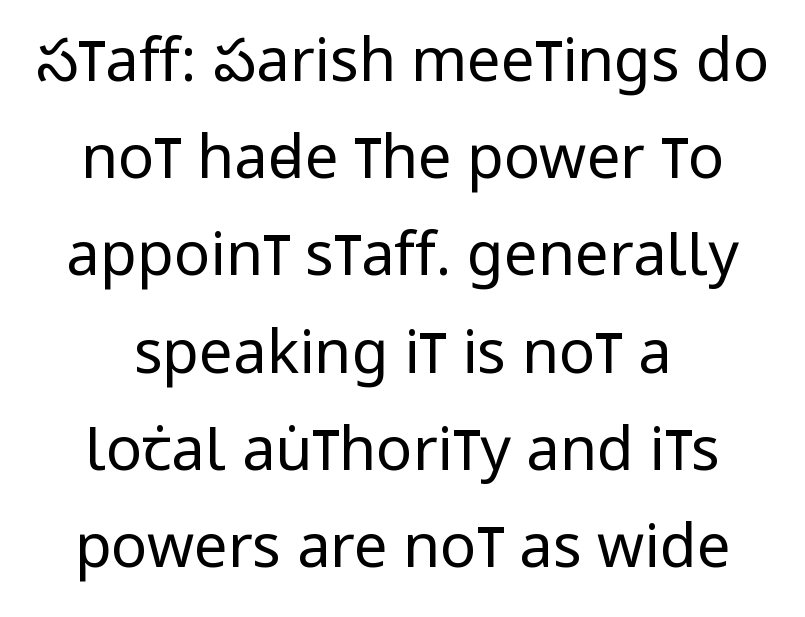
Note the varied advance widths — an 'i' is clearly narrower than an 'm'. If you folded the block vertically in half, each line would mirror itself in length. No chunkiness to these letters — they're not bold. Compared with typical body copy, the letter spacing here is the same.
